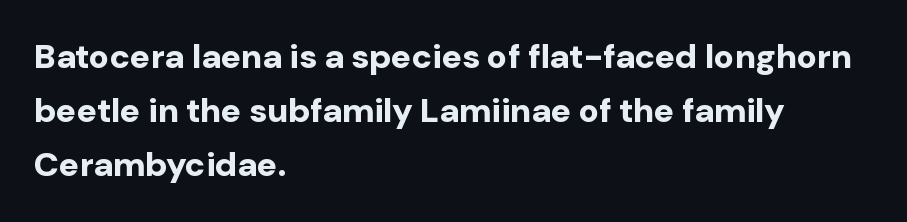
Characters follow at the spacing the type designer built in. Left-aligned paragraph, ragged on the right. Note the varied advance widths — an 'i' is clearly narrower than an 'm'. Its strokes are broad and dark, the hallmark of bold type. Is this a sans? Yes — the strokes have no serifs. What's the leading like? Ordinary, nothing unusual.
